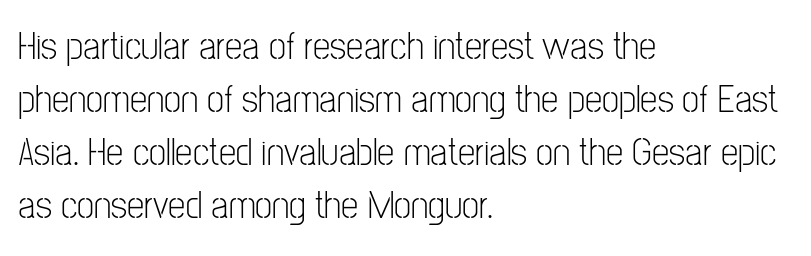
The image shows 39 px light, condensed sans-serif type, upright; set left-aligned, normal line spacing (1.36x), normal letter spacing, not underlined; low stroke contrast and a medium x-height.
